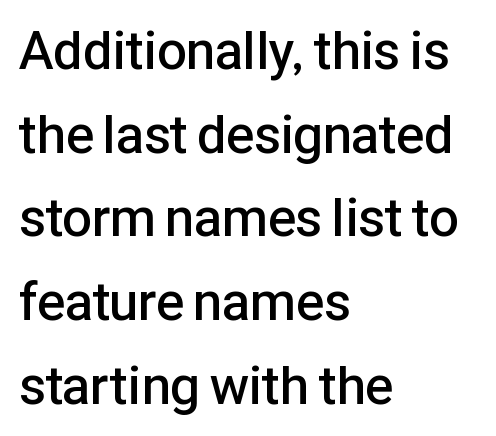
The image shows 53 px semibold sans-serif type, upright; set left-aligned, normal line spacing (1.58x), normal letter spacing, not underlined; low stroke contrast and a medium x-height.
